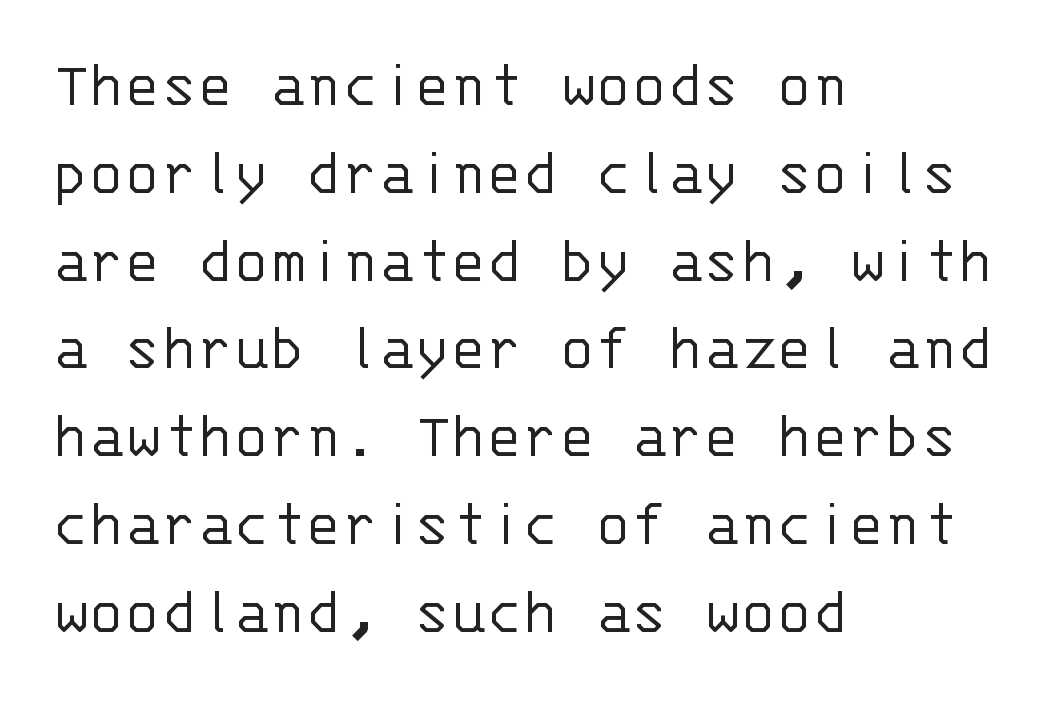
Q: Is the text bold? A: No.
Q: Is the text italic (slanted)? A: No, it is upright.
Q: Is the typeface a serif or a sans-serif typeface? A: Sans-serif.
Q: Is the text underlined? A: No.
Q: How is the paragraph aligned? A: Left-aligned.
Q: Is the spacing between letters normal or unusually wide? A: Normal.
Q: Is the spacing between lines tight, normal or loose? A: Normal.
Q: Width (condensed, normal, or wide)? A: Normal.
Q: Stroke contrast? A: Low.
Q: x-height? A: Large.
Q: Monospaced? A: Yes.
